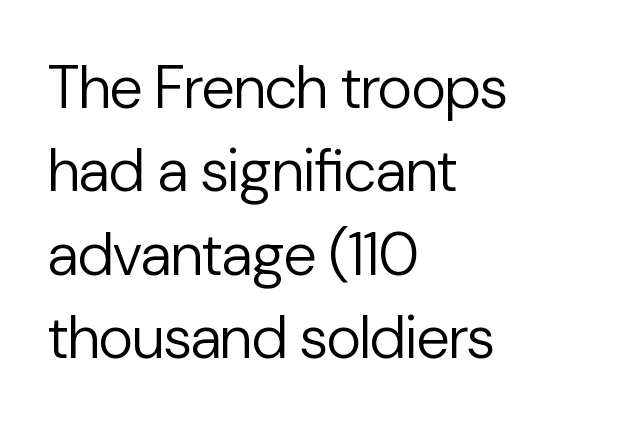
Q: Is the text bold? A: No.
Q: Is the text italic (slanted)? A: No, it is upright.
Q: Is the typeface a serif or a sans-serif typeface? A: Sans-serif.
Q: Is the text underlined? A: No.
Q: How is the paragraph aligned? A: Left-aligned.
Q: Is the spacing between letters normal or unusually wide? A: Normal.
Q: Is the spacing between lines tight, normal or loose? A: Normal.
Q: Width (condensed, normal, or wide)? A: Normal.
Q: Stroke contrast? A: Low.
Q: x-height? A: Medium.
Q: Monospaced? A: No.
